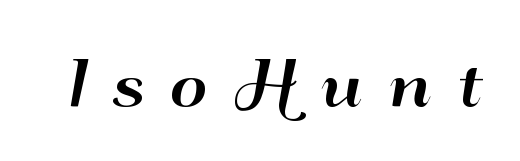
There is plenty of visible air inserted between adjacent glyphs. The rendering uses natural spacing where letterforms have individual widths. The glyphs are unaccompanied by any horizontal stroke below them. The text was rendered using a sans face with plain stroke endings.
